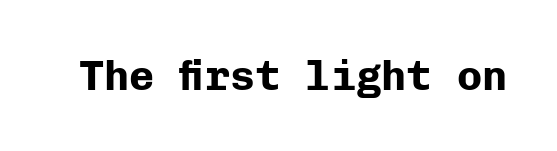
Q: Is the text bold? A: Yes.
Q: Is the text italic (slanted)? A: No, it is upright.
Q: Is the typeface a serif or a sans-serif typeface? A: Sans-serif.
Q: Is the text underlined? A: No.
Q: Is the spacing between letters normal or unusually wide? A: Normal.
Q: Width (condensed, normal, or wide)? A: Normal.
Q: Stroke contrast? A: Low.
Q: x-height? A: Medium.
Q: Monospaced? A: Yes.
